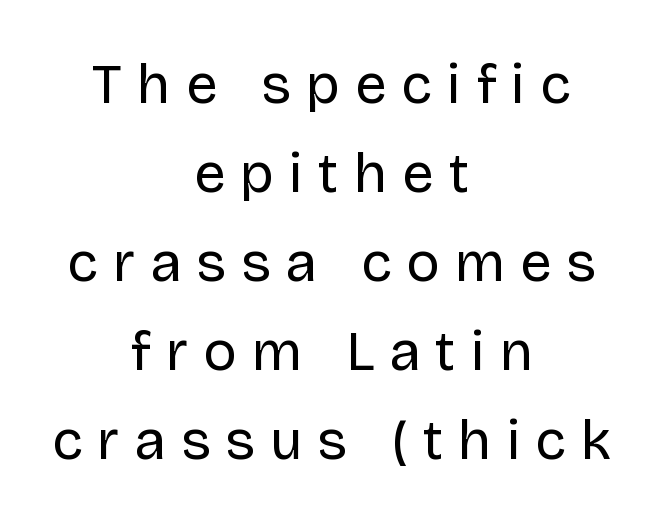
Character widths vary here, with narrow letters taking less room than wide ones. Layout note: lines centered. The space between consecutive lines is moderate. The letters are spread apart with noticeably loose tracking.
